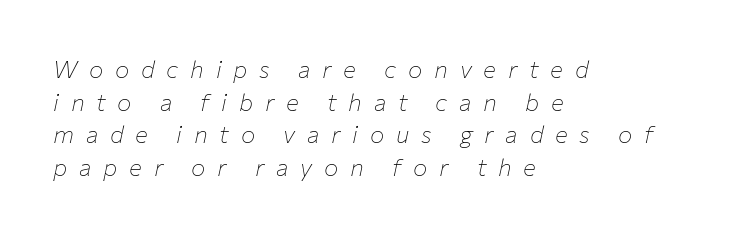
{"italic": "yes", "lean": "right", "slant_degrees": 12, "bold": "no", "underline": "no", "align": "left", "line_spacing": "normal", "line_spacing_ratio": 1.36, "letter_spacing": "wide", "letter_spacing_em": 0.49, "glyph_px": 24}
